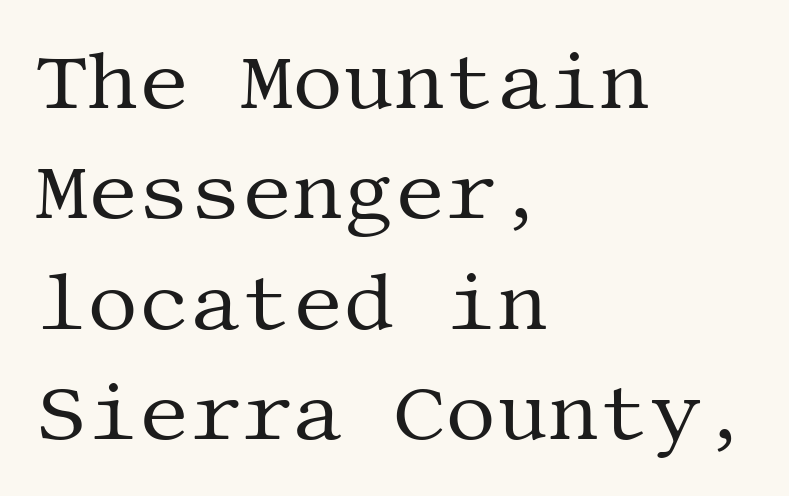
{"serif": "yes", "italic": "no", "bold": "no", "weight": "regular", "width": "normal", "stroke_contrast": "medium", "x_height": "large", "underline": "no", "align": "left", "line_spacing": "normal", "line_spacing_ratio": 1.38, "letter_spacing": "normal", "letter_spacing_em": 0.0, "glyph_px": 80}
